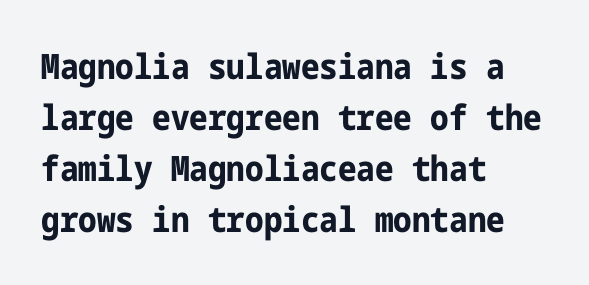
Q: Is the text bold? A: Yes.
Q: Is the text italic (slanted)? A: No, it is upright.
Q: Is the typeface a serif or a sans-serif typeface? A: Sans-serif.
Q: Is the text underlined? A: No.
Q: How is the paragraph aligned? A: Left-aligned.
Q: Is the spacing between letters normal or unusually wide? A: Normal.
Q: Is the spacing between lines tight, normal or loose? A: Normal.
Q: Width (condensed, normal, or wide)? A: Condensed.
Q: Stroke contrast? A: Low.
Q: x-height? A: Medium.
